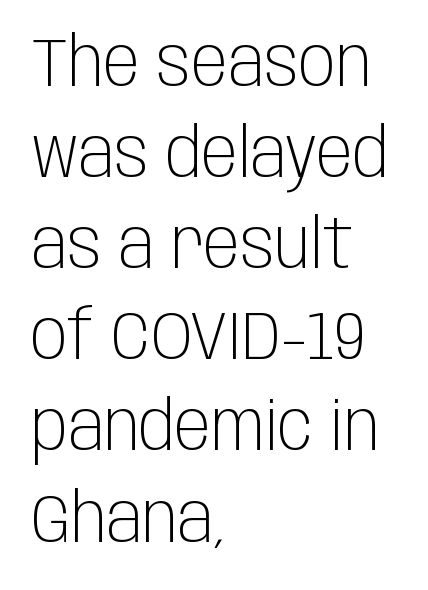
Type style note: lacks serifs. Style check: upright. The passage shown is not underscored anywhere. The letters advance in unequal steps, a hallmark of proportional type.
